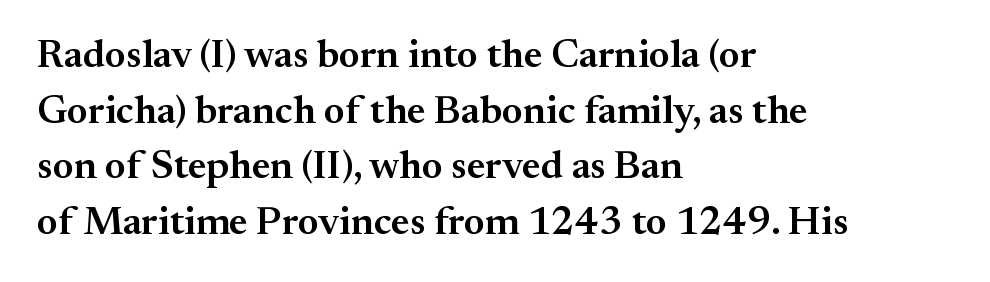
{"serif": "yes", "italic": "no", "bold": "semi", "weight": "semibold", "width": "normal", "stroke_contrast": "medium", "x_height": "small", "monospaced": "no", "underline": "no", "align": "left", "line_spacing": "normal", "line_spacing_ratio": 1.39, "letter_spacing": "normal", "letter_spacing_em": 0.0, "glyph_px": 40}
